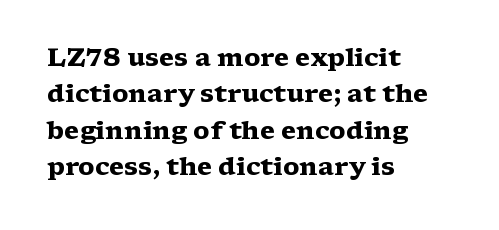
{"italic": "no", "bold": "yes", "underline": "no", "align": "left", "line_spacing": "normal", "line_spacing_ratio": 1.46, "letter_spacing": "normal", "letter_spacing_em": 0.0, "glyph_px": 25}
